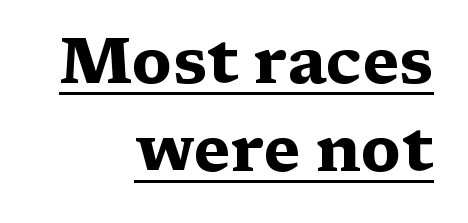
The image shows 64 px heavy, wide serif type, upright; set right-aligned, normal line spacing (1.37x), normal letter spacing, underlined; medium stroke contrast and a medium x-height.
